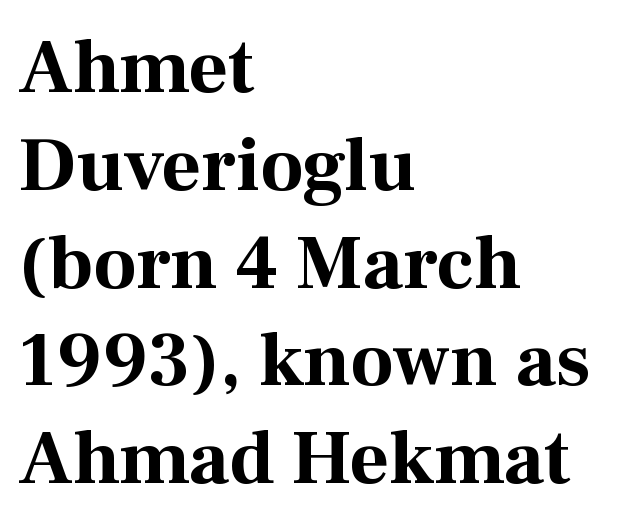
The text was rendered using a seriffed face with decorative stroke endings. Line spacing here is normal. As a designer I'd log this as weight 700, bold. Line starts are locked; line ends wander.
